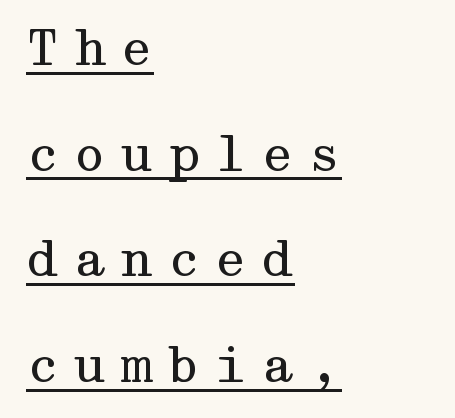
The image shows 48 px regular-weight, wide serif type, upright; set left-aligned, loose line spacing (2.2x), unusually wide letter spacing (+0.28 em), underlined; medium stroke contrast and a medium x-height.
